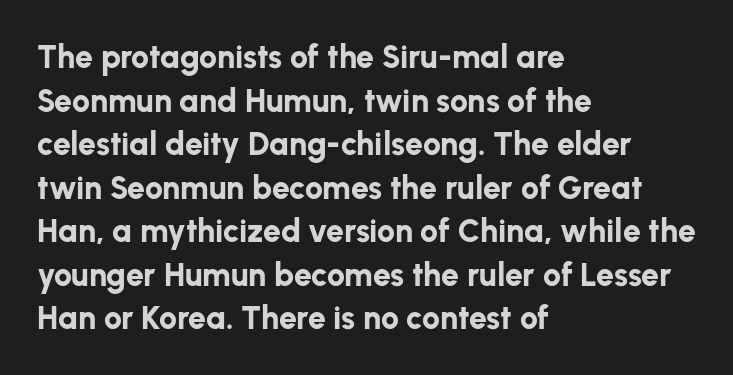
{"serif": "no", "italic": "no", "bold": "yes", "weight": "bold", "width": "normal", "stroke_contrast": "low", "x_height": "medium", "monospaced": "no", "underline": "no", "align": "left", "line_spacing": "normal", "line_spacing_ratio": 1.36, "letter_spacing": "normal", "letter_spacing_em": 0.0, "glyph_px": 32}
